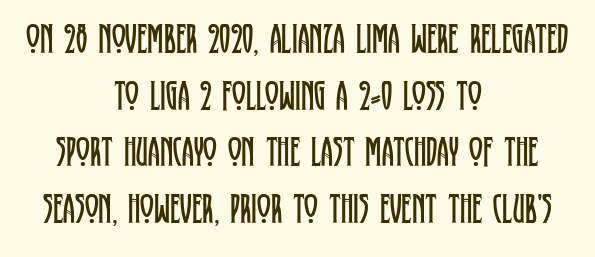
Weight: in the light-to-regular range. Character widths vary here, with narrow letters taking less room than wide ones. Default kerning and tracking; the words read as compact shapes. The baseline area is clear.
